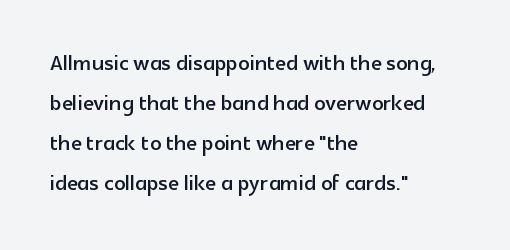
{"serif": "no", "italic": "no", "width": "normal", "x_height": "medium", "monospaced": "no", "underline": "no", "align": "left", "line_spacing": "normal", "line_spacing_ratio": 1.43, "letter_spacing": "normal", "letter_spacing_em": 0.0, "glyph_px": 28}
